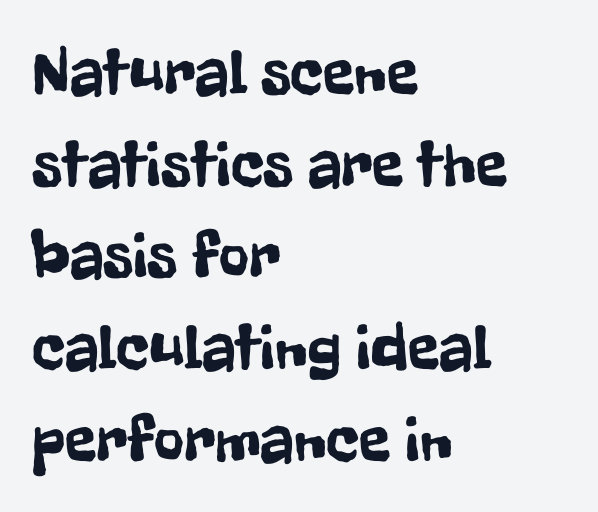
The image shows 65 px condensed sans-serif type, upright; set left-aligned, normal line spacing (1.41x), normal letter spacing, not underlined; low stroke contrast and a medium x-height.
